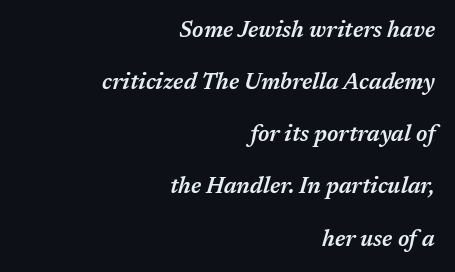
Leading: increased. Words appear dense and cohesive because spacing is normal. What weight is shown? A semibold, between regular and bold. Underlining? Definitely not there. Typeset ragged left — the right edge is the straight one. Designer's note — italics engaged.
